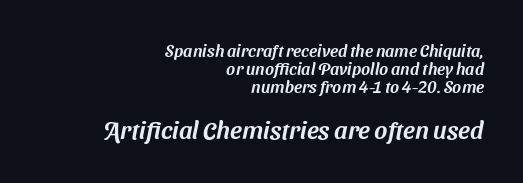
{"underline": "no", "align": "right", "line_spacing": "tight", "line_spacing_ratio": 1.05, "letter_spacing": "normal", "letter_spacing_em": 0.0, "larger_block": "second", "size_ratio": 1.47, "glyph_px": 25}
